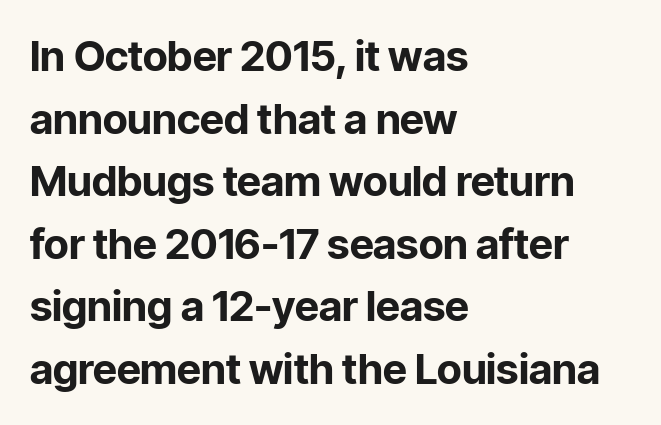
{"serif": "no", "italic": "no", "bold": "yes", "weight": "bold", "width": "normal", "stroke_contrast": "low", "x_height": "medium", "monospaced": "no", "underline": "no", "align": "left", "line_spacing": "normal", "line_spacing_ratio": 1.49, "letter_spacing": "normal", "letter_spacing_em": 0.0, "glyph_px": 42}
